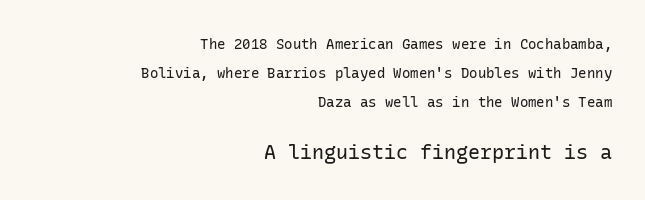
The image shows 20 px text type, upright; set right-aligned, loose line spacing (2.07x), normal letter spacing, not underlined; the second (bottom) block is 1.43x larger.
